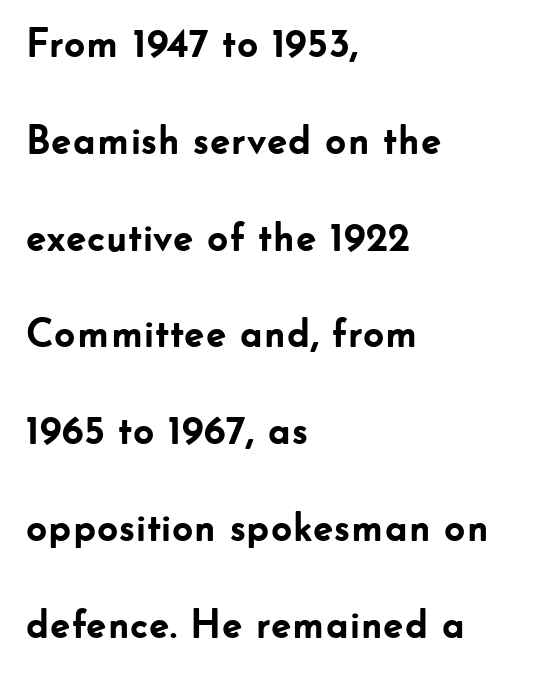
The image shows 41 px semibold sans-serif type, upright; set left-aligned, loose line spacing (2.36x), normal letter spacing, not underlined; low stroke contrast and a small x-height.
